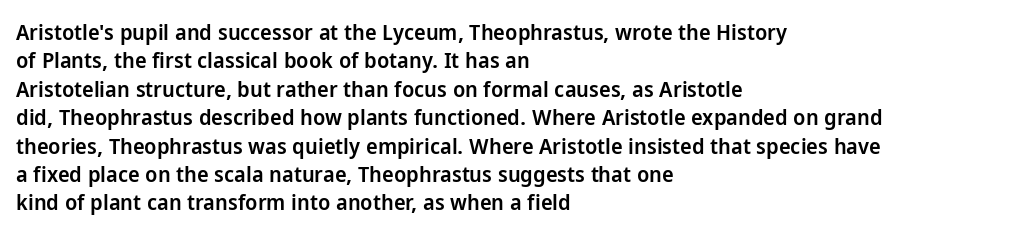
Tall strokes in this sample are plumb rather than angled. Caption: multi-line text, flush left, ragged right. Underline: absent. No extra tracking has been applied to these lines. The passage shown stacks its lines at a standard gap.
